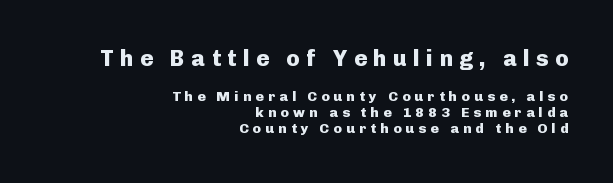
The image shows 22 px bold type, upright; set right-aligned, tight line spacing (1.13x), unusually wide letter spacing (+0.3 em), not underlined; the first (top) block is 1.57x larger.
